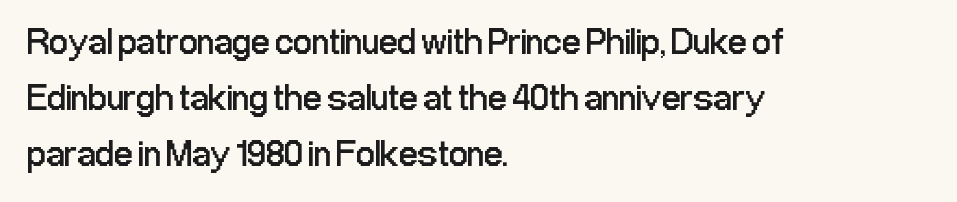
Q: Is the text bold? A: No.
Q: Is the text italic (slanted)? A: No, it is upright.
Q: Is the typeface a serif or a sans-serif typeface? A: Sans-serif.
Q: Is the text underlined? A: No.
Q: How is the paragraph aligned? A: Left-aligned.
Q: Is the spacing between letters normal or unusually wide? A: Normal.
Q: Is the spacing between lines tight, normal or loose? A: Normal.
Q: Width (condensed, normal, or wide)? A: Condensed.
Q: Stroke contrast? A: Low.
Q: x-height? A: Medium.
Q: Monospaced? A: No.
